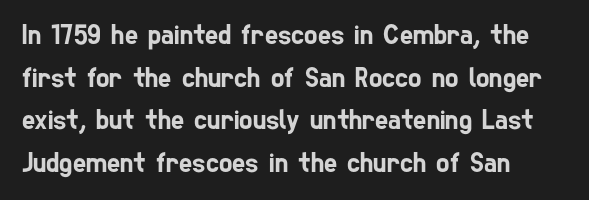
{"serif": "no", "width": "condensed", "stroke_contrast": "low", "x_height": "medium", "monospaced": "no", "underline": "no", "align": "left", "line_spacing": "normal", "line_spacing_ratio": 1.52, "letter_spacing": "normal", "letter_spacing_em": 0.0, "glyph_px": 28}
